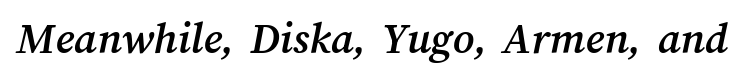
The image shows 46 px text type; set normal letter spacing, not underlined; medium stroke contrast and a medium x-height.
